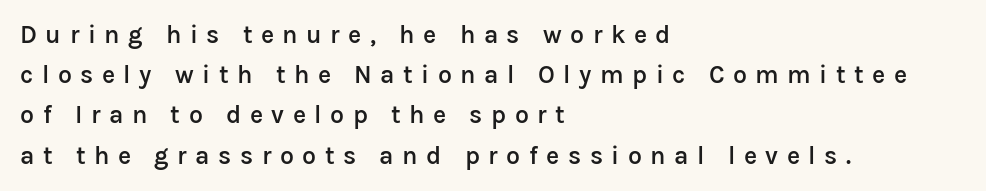
The image shows 25 px text type, upright; set left-aligned, normal line spacing (1.61x), unusually wide letter spacing (+0.34 em), not underlined.
